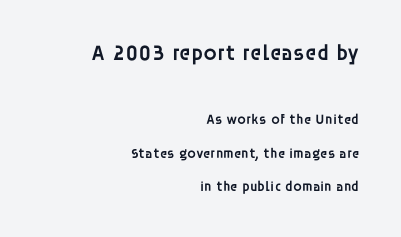
The image shows 22 px text type, upright; set right-aligned, loose line spacing (2.39x), normal letter spacing, not underlined; the first (top) block is 1.57x larger.
